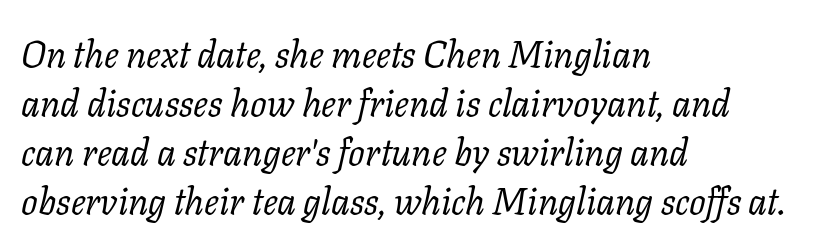
Q: Is the text bold? A: No.
Q: Is the text italic (slanted)? A: Yes, it leans right by about 11 degrees.
Q: Is the typeface a serif or a sans-serif typeface? A: Serif.
Q: Is the text underlined? A: No.
Q: How is the paragraph aligned? A: Left-aligned.
Q: Is the spacing between letters normal or unusually wide? A: Normal.
Q: Is the spacing between lines tight, normal or loose? A: Normal.
Q: Width (condensed, normal, or wide)? A: Normal.
Q: Stroke contrast? A: Low.
Q: x-height? A: Medium.
Q: Monospaced? A: No.
